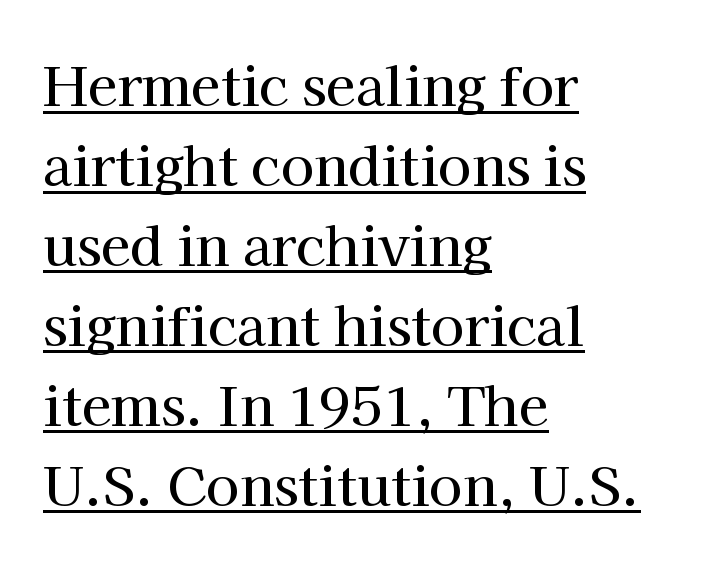
The image shows 54 px serif type, upright; set left-aligned, normal line spacing (1.48x), normal letter spacing, underlined; high stroke contrast and a medium x-height.
